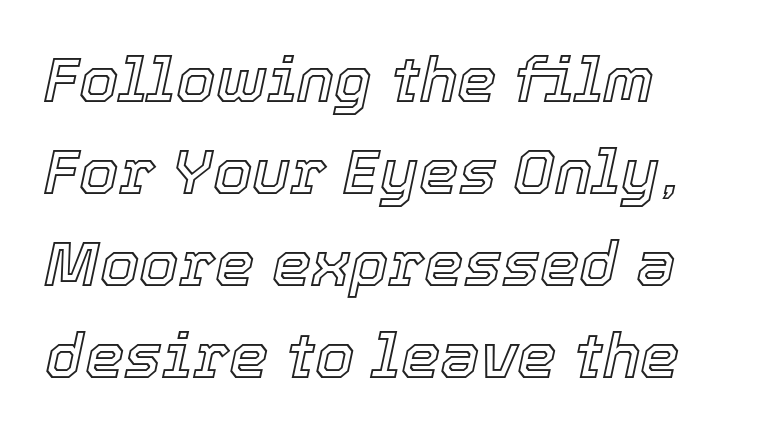
Q: Is the text italic (slanted)? A: Yes, it leans right by about 12 degrees.
Q: Is the text underlined? A: No.
Q: How is the paragraph aligned? A: Left-aligned.
Q: Is the spacing between letters normal or unusually wide? A: Normal.
Q: Is the spacing between lines tight, normal or loose? A: Normal.
Q: Width (condensed, normal, or wide)? A: Normal.
Q: x-height? A: Medium.
Q: Monospaced? A: No.
